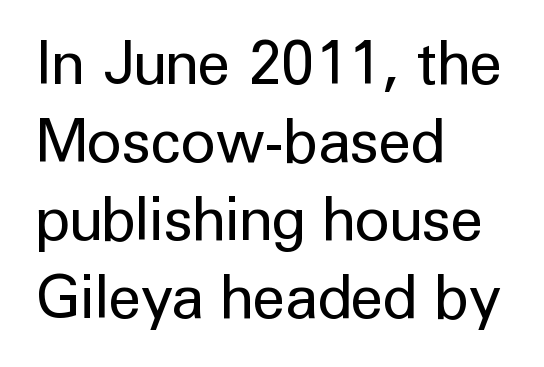
Nothing sits at the stroke ends, so this counts as sans-serif. If you drew a line through each stem, it would be perfectly vertical. Varying glyph widths throughout — classic text-font behaviour. The face looks like a standard text weight, possibly lighter. The gaps between neighbouring characters are ordinary and unremarkable.
